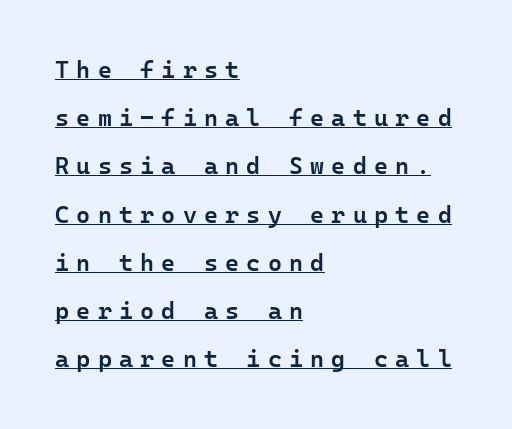
{"italic": "no", "bold": "semi", "underline": "yes", "align": "left", "line_spacing": "loose", "line_spacing_ratio": 2.01, "letter_spacing": "wide", "letter_spacing_em": 0.3, "glyph_px": 24}
